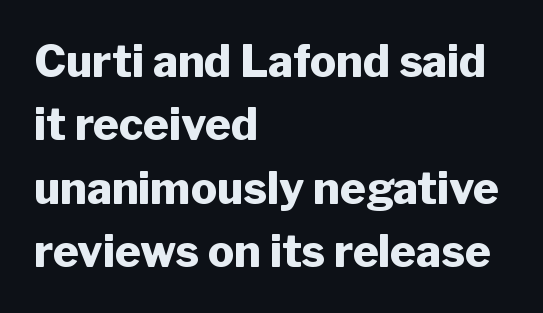
{"serif": "no", "italic": "no", "bold": "yes", "weight": "heavy", "width": "normal", "stroke_contrast": "low", "x_height": "medium", "monospaced": "no", "underline": "no", "align": "left", "line_spacing": "normal", "line_spacing_ratio": 1.44, "letter_spacing": "normal", "letter_spacing_em": 0.0, "glyph_px": 44}
